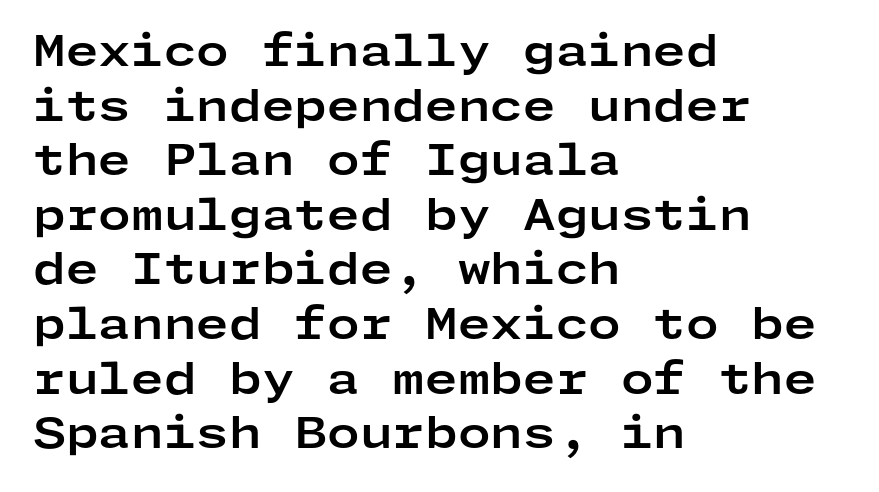
{"serif": "no", "italic": "no", "bold": "yes", "weight": "bold", "width": "wide", "stroke_contrast": "low", "x_height": "medium", "underline": "no", "align": "left", "line_spacing": "normal", "line_spacing_ratio": 1.3, "letter_spacing": "normal", "letter_spacing_em": 0.0, "glyph_px": 42}
